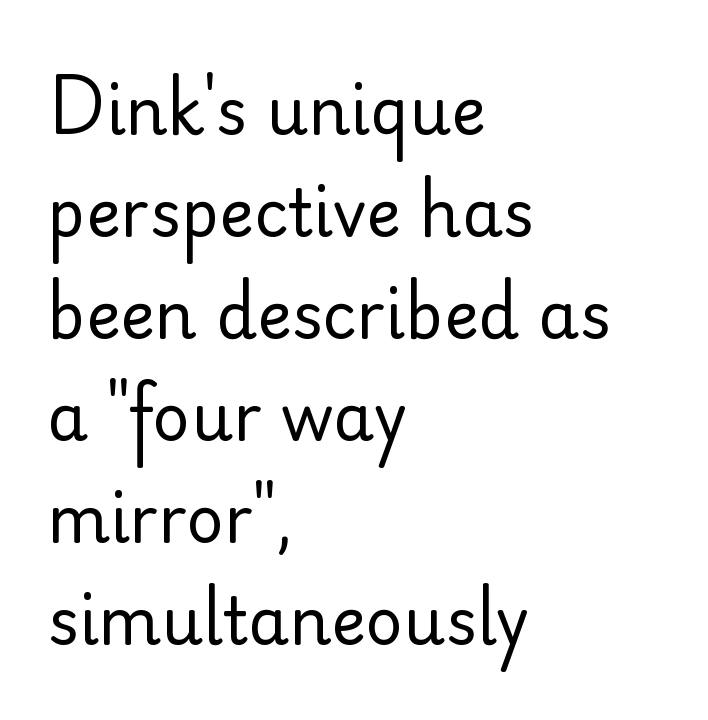
The glyphs are unaccompanied by any horizontal stroke below them. Where is the straight margin? On the left. Every stem runs plumb, perpendicular to the baseline. In terms of letterform style, serifs are entirely absent.
